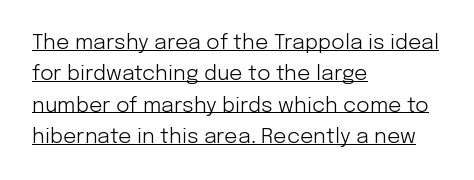
The image shows 21 px text type, upright; set left-aligned, normal line spacing (1.49x), normal letter spacing, underlined.
